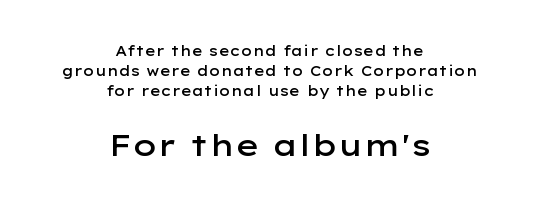
{"serif": "no", "italic": "no", "bold": "semi", "weight": "semibold", "width": "wide", "stroke_contrast": "low", "x_height": "medium", "monospaced": "no", "underline": "no", "align": "center", "line_spacing": "normal", "line_spacing_ratio": 1.44, "letter_spacing": "normal", "letter_spacing_em": 0.0, "larger_block": "second", "size_ratio": 2.14, "glyph_px": 30}
